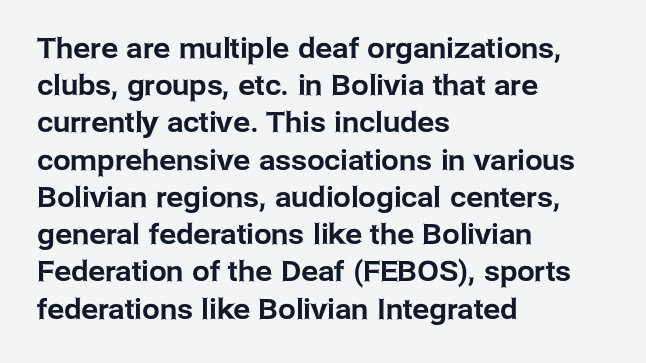
{"serif": "no", "italic": "no", "width": "normal", "stroke_contrast": "low", "x_height": "medium", "monospaced": "no", "underline": "no", "align": "left", "line_spacing": "normal", "line_spacing_ratio": 1.33, "letter_spacing": "normal", "letter_spacing_em": 0.0, "glyph_px": 28}
